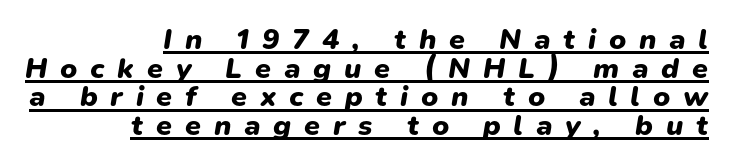
The image shows 29 px heavy type, italic (leaning right); set right-aligned, tight line spacing (0.99x), unusually wide letter spacing (+0.44 em), underlined; low stroke contrast and a medium x-height.
